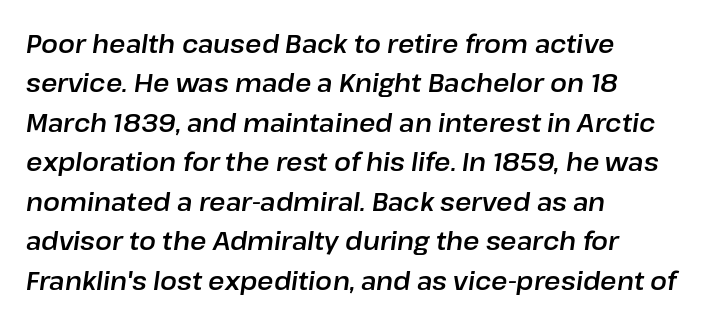
The image shows 25 px text type, italic (leaning right); set left-aligned, normal line spacing (1.58x), normal letter spacing, not underlined.
